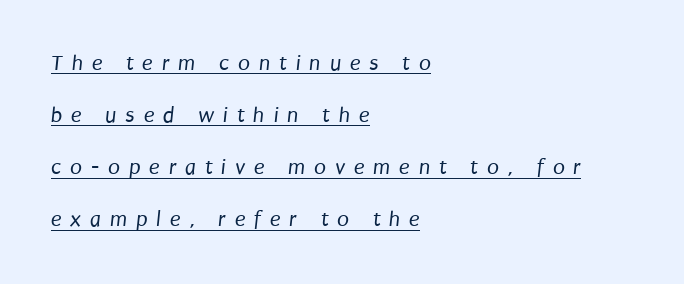
The image shows 22 px text type; set left-aligned, loose line spacing (2.37x), unusually wide letter spacing (+0.4 em), underlined.
